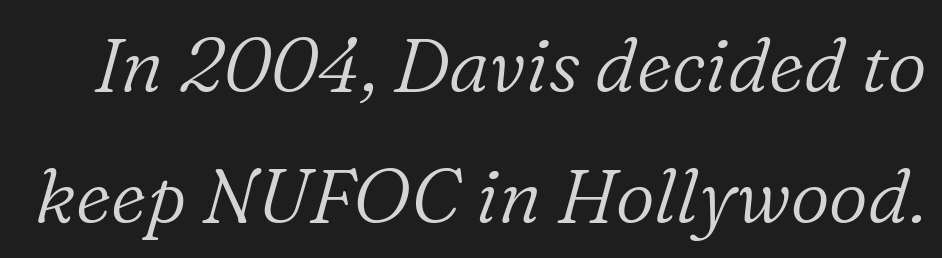
{"serif": "yes", "italic": "yes", "lean": "right", "slant_degrees": 16, "bold": "no", "weight": "light", "width": "normal", "stroke_contrast": "low", "x_height": "medium", "monospaced": "no", "underline": "no", "line_spacing_ratio": 1.72, "letter_spacing": "normal", "letter_spacing_em": 0.0, "glyph_px": 76}
